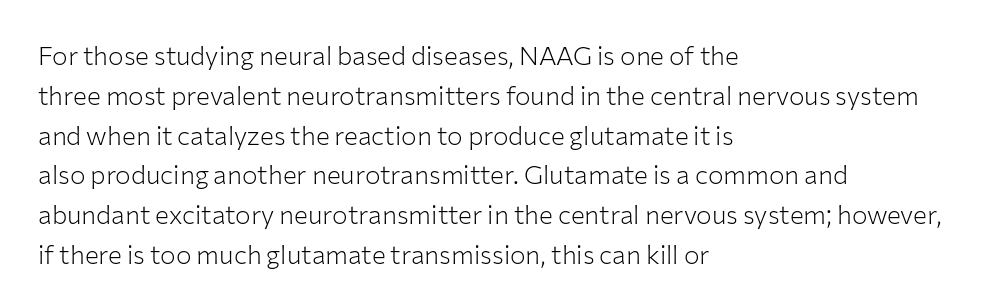
{"italic": "no", "bold": "no", "underline": "no", "align": "left", "line_spacing": "normal", "line_spacing_ratio": 1.53, "letter_spacing": "normal", "letter_spacing_em": 0.0, "glyph_px": 26}
